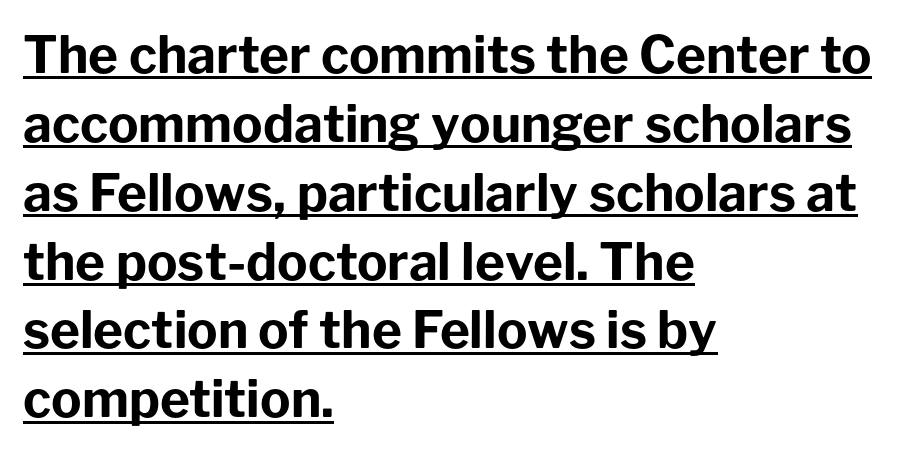
The image shows 51 px bold sans-serif type, upright; set left-aligned, normal line spacing (1.35x), normal letter spacing, underlined; low stroke contrast and a medium x-height.
